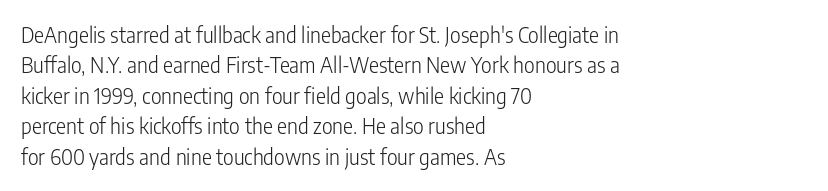
{"italic": "no", "bold": "no", "underline": "no", "align": "left", "line_spacing": "normal", "line_spacing_ratio": 1.45, "letter_spacing": "normal", "letter_spacing_em": 0.0, "glyph_px": 21}
